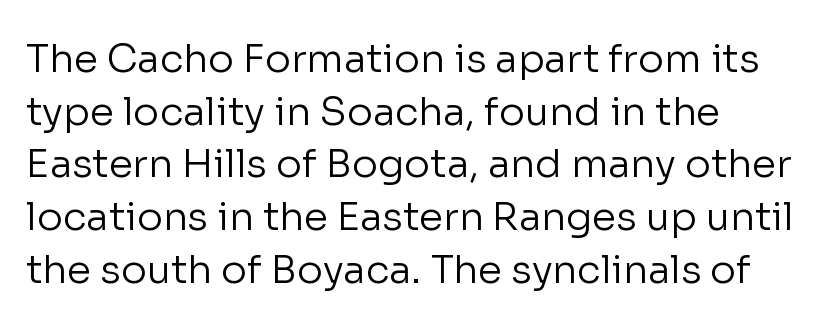
Is this a fixed-width face? No — the glyphs have proportional, varying widths. Regarding serifs, this sample does without them. Quick note: underline off. Ordinary non-slanted type is in use.
